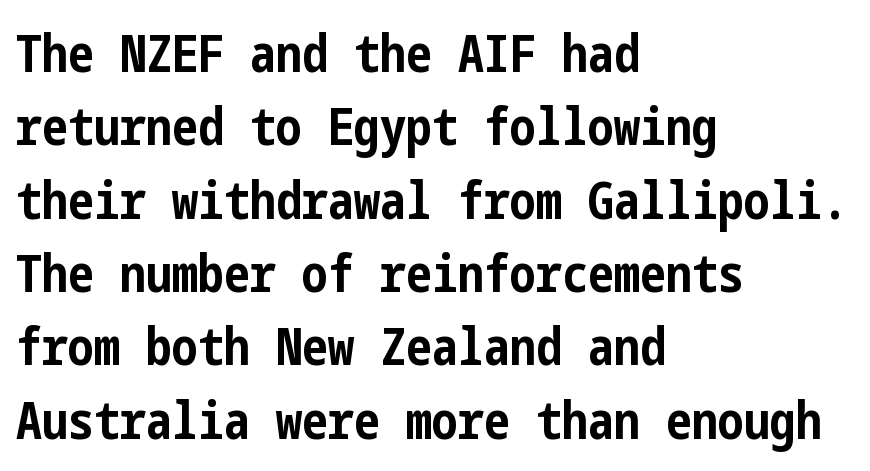
Q: Is the text bold? A: Yes.
Q: Is the text italic (slanted)? A: No, it is upright.
Q: Is the typeface a serif or a sans-serif typeface? A: Sans-serif.
Q: Is the text underlined? A: No.
Q: How is the paragraph aligned? A: Left-aligned.
Q: Is the spacing between letters normal or unusually wide? A: Normal.
Q: Is the spacing between lines tight, normal or loose? A: Normal.
Q: Width (condensed, normal, or wide)? A: Condensed.
Q: Stroke contrast? A: Low.
Q: x-height? A: Medium.
